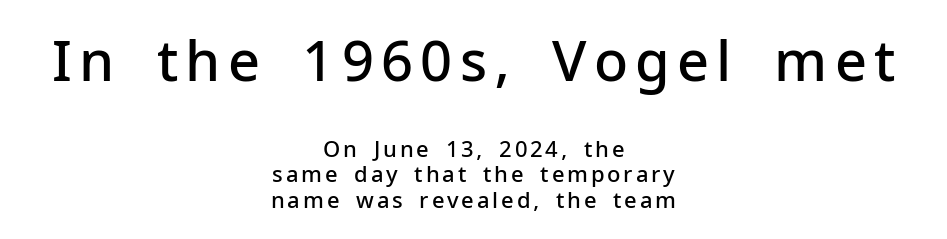
The image shows 56 px semibold sans-serif type, upright; set centered, line spacing 1.16x, not underlined; the first (top) block is 2.55x larger; low stroke contrast and a medium x-height.
